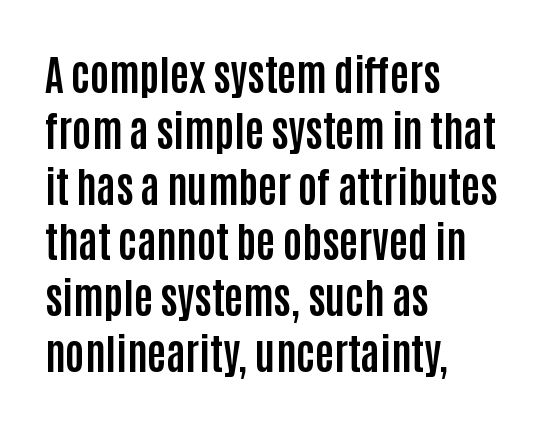
Q: Is the text bold? A: Yes.
Q: Is the text italic (slanted)? A: No, it is upright.
Q: Is the typeface a serif or a sans-serif typeface? A: Sans-serif.
Q: Is the text underlined? A: No.
Q: How is the paragraph aligned? A: Left-aligned.
Q: Is the spacing between letters normal or unusually wide? A: Normal.
Q: Is the spacing between lines tight, normal or loose? A: Normal.
Q: Width (condensed, normal, or wide)? A: Condensed.
Q: Stroke contrast? A: Low.
Q: x-height? A: Large.
Q: Monospaced? A: No.
